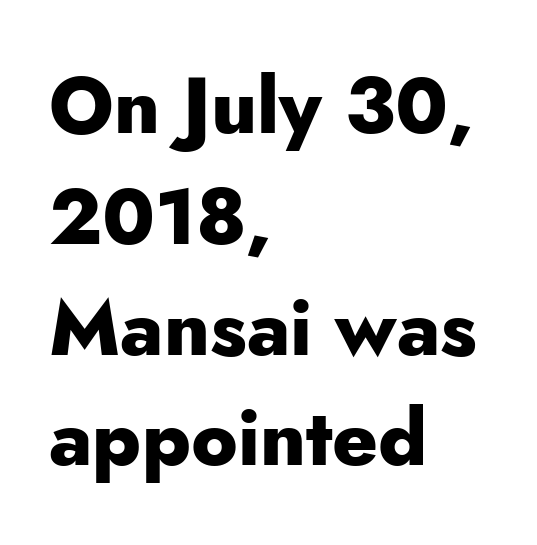
Q: Is the text bold? A: Yes.
Q: Is the text italic (slanted)? A: No, it is upright.
Q: Is the typeface a serif or a sans-serif typeface? A: Sans-serif.
Q: Is the text underlined? A: No.
Q: How is the paragraph aligned? A: Left-aligned.
Q: Is the spacing between letters normal or unusually wide? A: Normal.
Q: Is the spacing between lines tight, normal or loose? A: Normal.
Q: Width (condensed, normal, or wide)? A: Normal.
Q: Stroke contrast? A: Low.
Q: x-height? A: Small.
Q: Monospaced? A: No.
